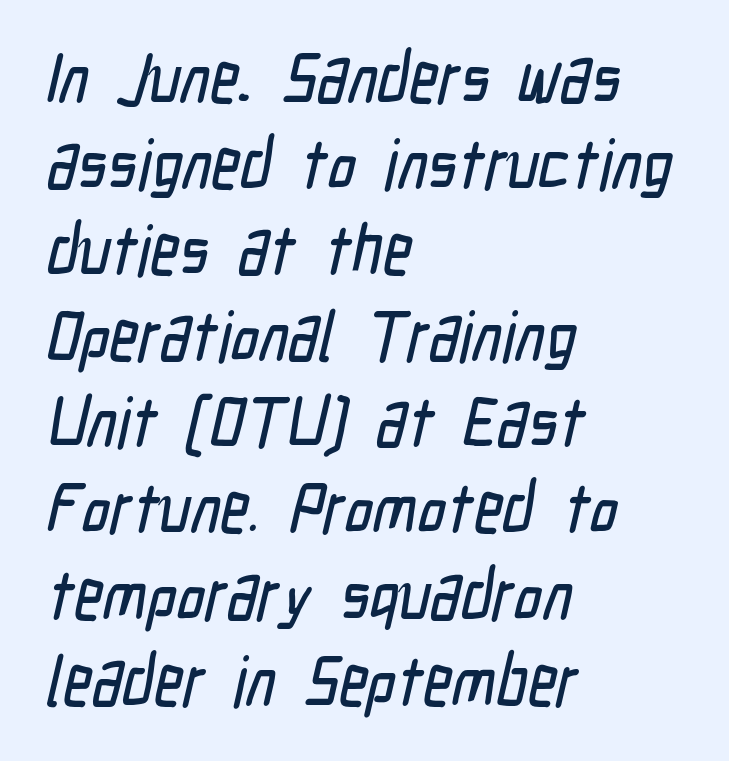
The face used here is proportionally spaced, like ordinary book or web type. Reading down the block, your eye returns to a fixed left position each line. Is this a sans? Yes — the strokes have no serifs. Descender tails drop into unmarked territory. Short note: letters normally spaced.
